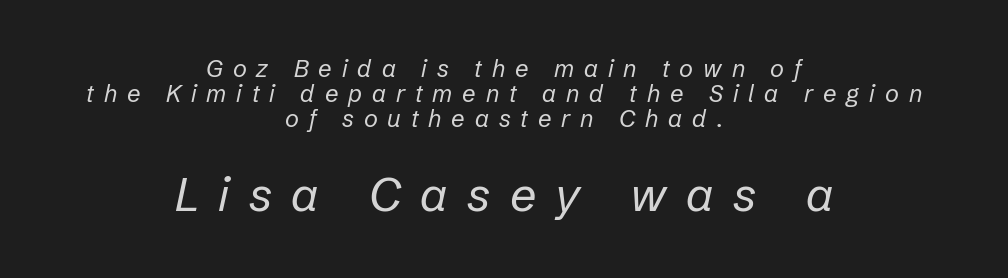
{"italic": "yes", "lean": "right", "slant_degrees": 12, "bold": "no", "weight": "regular", "width": "normal", "stroke_contrast": "low", "x_height": "medium", "monospaced": "no", "underline": "no", "align": "center", "line_spacing": "tight", "line_spacing_ratio": 1.04, "letter_spacing": "wide", "letter_spacing_em": 0.41, "larger_block": "second", "size_ratio": 1.96, "glyph_px": 47}
